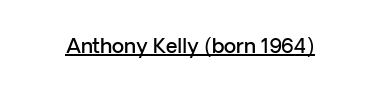
Vertical strokes here are truly vertical. Firm but not heavy-handed strokes: this text is semibold. A typographer would call this underscored text. Students, note that the glyphs here touch the page at normal intervals.
